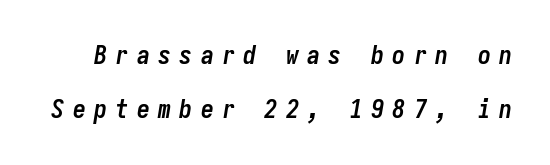
The image shows 26 px bold type, italic (leaning right); set loose line spacing (2.09x), unusually wide letter spacing (+0.32 em), not underlined.
